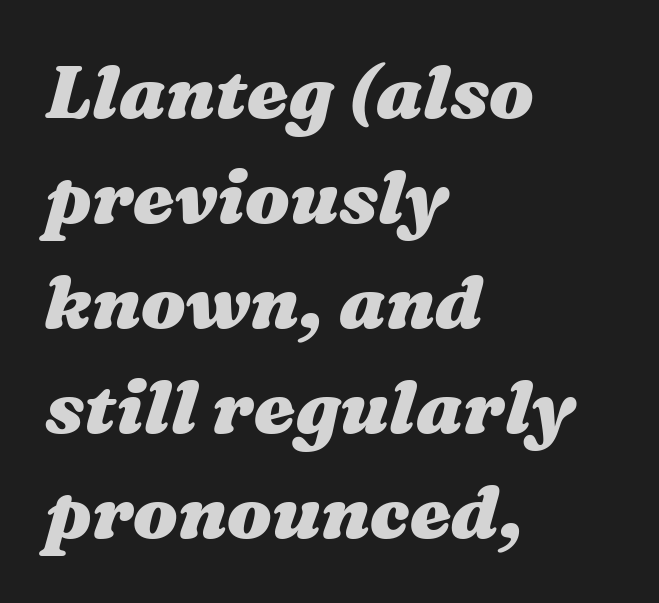
{"italic": "yes", "lean": "right", "slant_degrees": 16, "bold": "yes", "weight": "heavy", "width": "wide", "stroke_contrast": "medium", "x_height": "medium", "monospaced": "no", "underline": "no", "align": "left", "line_spacing": "normal", "line_spacing_ratio": 1.42, "letter_spacing": "normal", "letter_spacing_em": 0.0, "glyph_px": 74}
